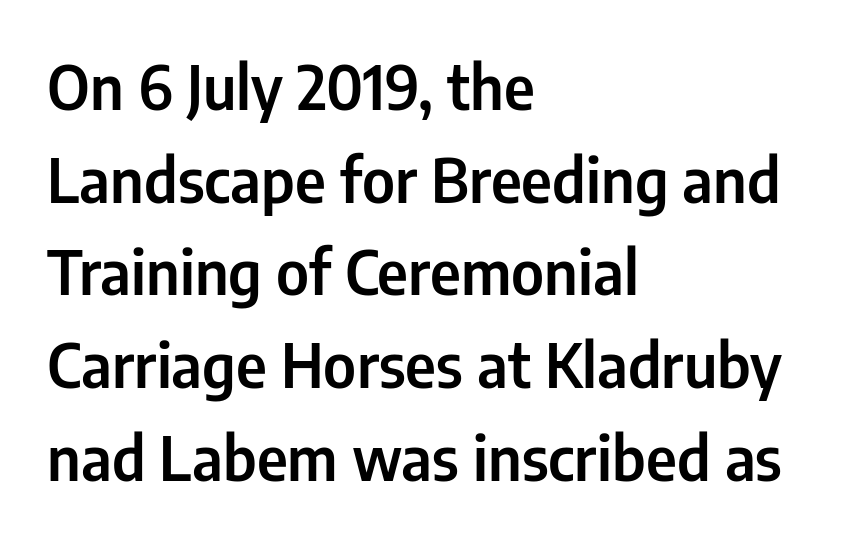
The designer went with a sans here, leaving each stem footless. Bare-footed words on every line. The axis of the letterforms is exactly vertical. In terms of leading, this rendering sits right in the middle. This sample has the flowing, uneven cadence of proportional lettering.
